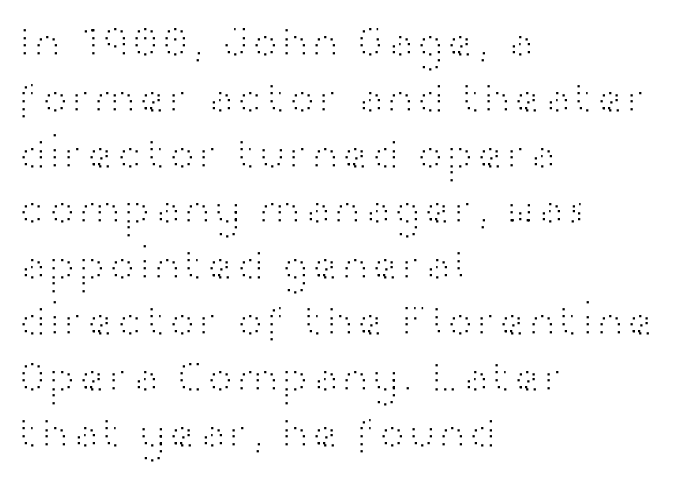
{"serif": "no", "italic": "no", "bold": "no", "weight": "light", "width": "wide", "stroke_contrast": "high", "x_height": "medium", "monospaced": "no", "underline": "no", "align": "left", "line_spacing_ratio": 1.24, "letter_spacing": "normal", "letter_spacing_em": 0.0, "glyph_px": 45}
